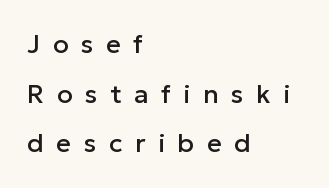
{"italic": "no", "underline": "no", "align": "left", "line_spacing": "loose", "line_spacing_ratio": 1.91, "letter_spacing": "wide", "letter_spacing_em": 0.48, "glyph_px": 26}
